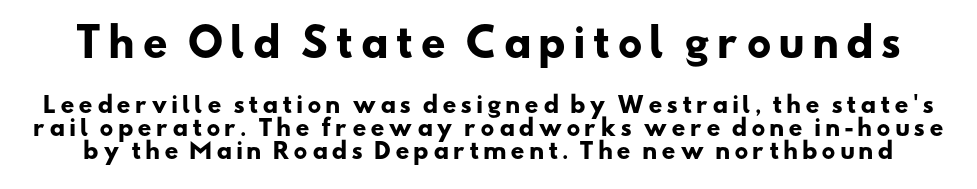
Chunky letters — that's bold for sure. The letters advance in unequal steps, a hallmark of proportional type. Successive baselines arrive quickly, one right under another. Has an underline been added? It has not. Nothing sits at the stroke ends, so this counts as sans-serif.
